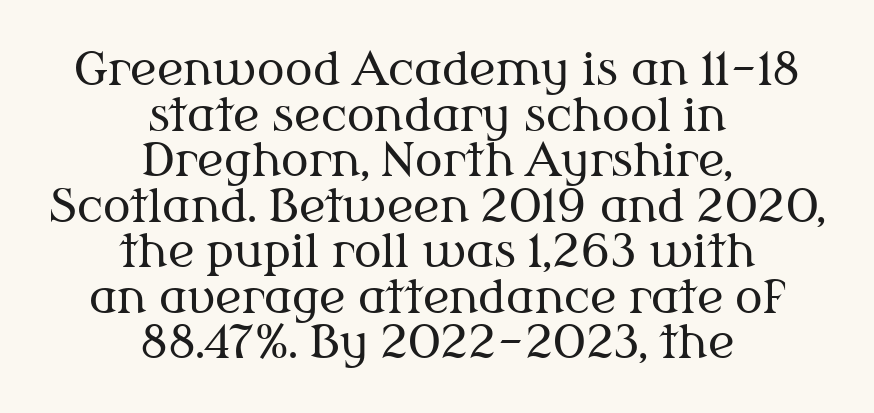
The image shows 46 px regular-weight serif type, upright; set centered, tight line spacing (0.99x), normal letter spacing, not underlined; medium stroke contrast and a medium x-height.
